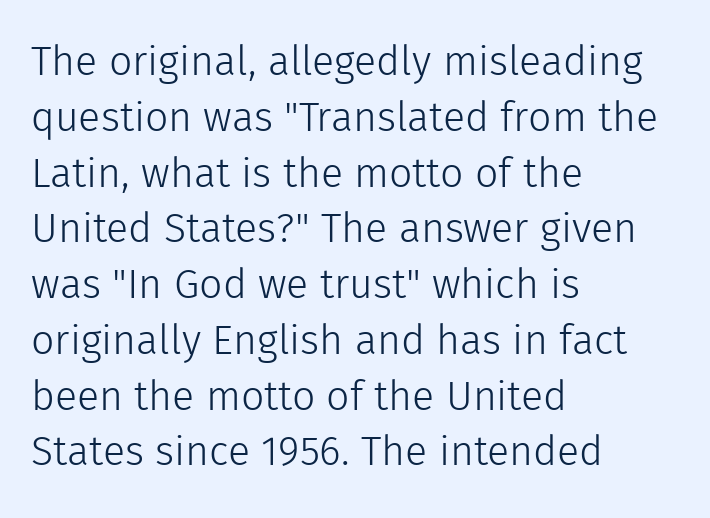
The image shows 41 px light sans-serif type, upright; set left-aligned, normal line spacing (1.36x), normal letter spacing, not underlined; a medium x-height.
